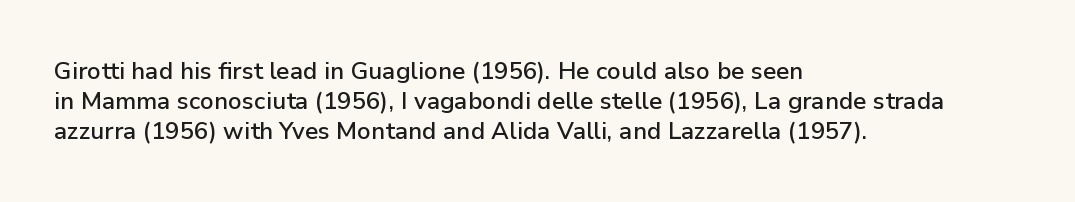
Q: Is the text italic (slanted)? A: No, it is upright.
Q: Is the text underlined? A: No.
Q: How is the paragraph aligned? A: Left-aligned.
Q: Is the spacing between letters normal or unusually wide? A: Normal.
Q: Is the spacing between lines tight, normal or loose? A: Normal.
